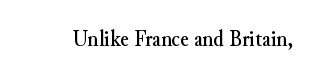
Each word holds together tightly as a unit, with standard inter-letter gaps. Posture: upright roman. The specimen omits any rule beneath the text block's lines.
